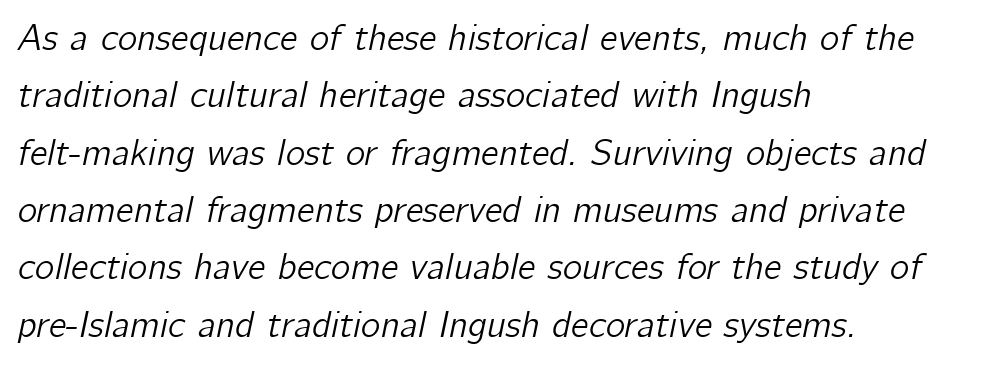
{"italic": "yes", "lean": "right", "slant_degrees": 12, "width": "normal", "stroke_contrast": "low", "x_height": "medium", "monospaced": "no", "underline": "no", "align": "left", "line_spacing": "normal", "line_spacing_ratio": 1.55, "letter_spacing": "normal", "letter_spacing_em": 0.0, "glyph_px": 37}
